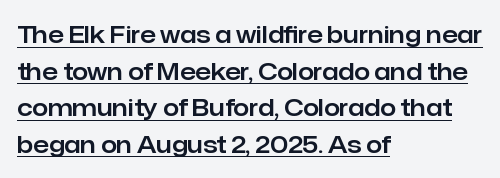
{"italic": "no", "underline": "yes", "align": "left", "line_spacing": "normal", "line_spacing_ratio": 1.59, "letter_spacing": "normal", "letter_spacing_em": 0.0, "glyph_px": 23}
